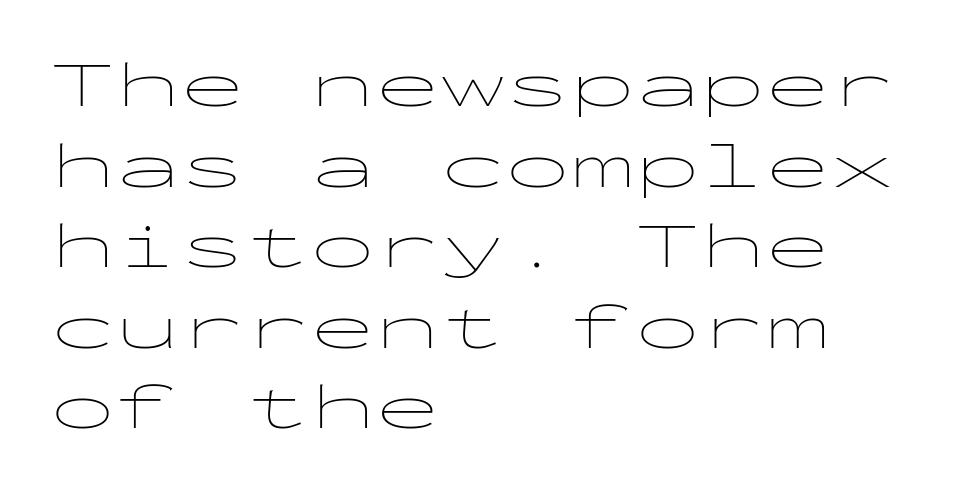
Q: Is the text bold? A: No.
Q: Is the text italic (slanted)? A: No, it is upright.
Q: Is the typeface a serif or a sans-serif typeface? A: Sans-serif.
Q: Is the text underlined? A: No.
Q: How is the paragraph aligned? A: Left-aligned.
Q: Is the spacing between letters normal or unusually wide? A: Normal.
Q: Width (condensed, normal, or wide)? A: Wide.
Q: Stroke contrast? A: Low.
Q: x-height? A: Medium.
Q: Monospaced? A: Yes.
